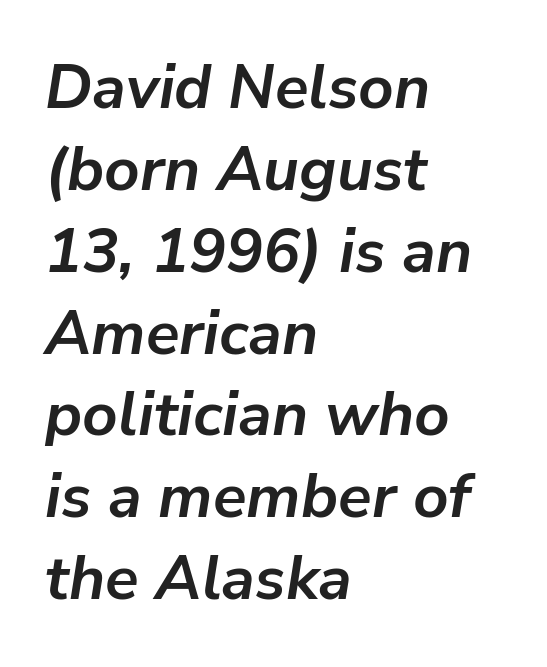
Q: Is the text bold? A: Yes.
Q: Is the text italic (slanted)? A: Yes, it leans right by about 9 degrees.
Q: Is the text underlined? A: No.
Q: How is the paragraph aligned? A: Left-aligned.
Q: Is the spacing between letters normal or unusually wide? A: Normal.
Q: Is the spacing between lines tight, normal or loose? A: Normal.
Q: Width (condensed, normal, or wide)? A: Normal.
Q: Stroke contrast? A: Low.
Q: x-height? A: Medium.
Q: Monospaced? A: No.
